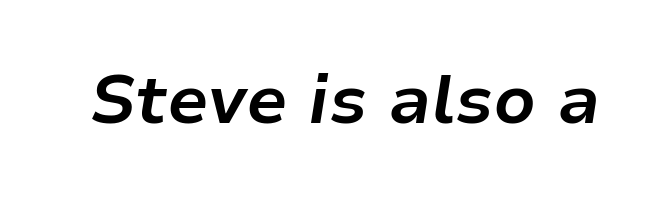
{"italic": "yes", "lean": "right", "slant_degrees": 9, "bold": "yes", "weight": "bold", "width": "normal", "stroke_contrast": "low", "x_height": "medium", "monospaced": "no", "underline": "no", "letter_spacing": "normal", "letter_spacing_em": 0.0, "glyph_px": 67}
